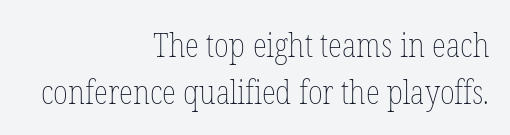
Q: Is the text bold? A: No.
Q: Is the text italic (slanted)? A: No, it is upright.
Q: Is the text underlined? A: No.
Q: How is the paragraph aligned? A: Right-aligned.
Q: Is the spacing between letters normal or unusually wide? A: Normal.
Q: Is the spacing between lines tight, normal or loose? A: Normal.
Q: Width (condensed, normal, or wide)? A: Condensed.
Q: Stroke contrast? A: Low.
Q: x-height? A: Medium.
Q: Monospaced? A: No.
